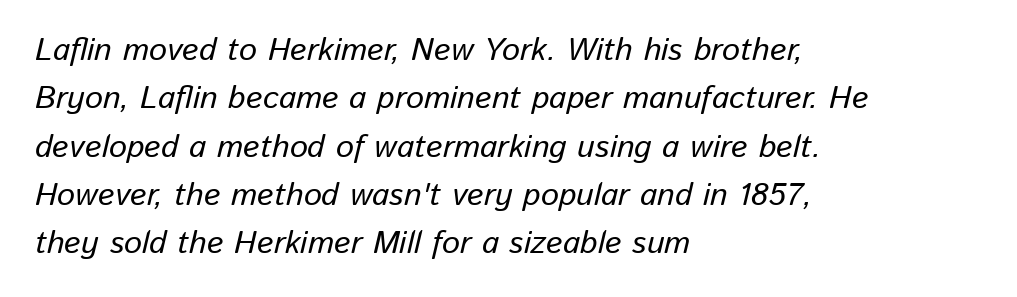
Looking at the ascenders, they clearly lean. Leading matches the norm, producing a regular column. You could call the tracking neutral — neither tight nor loose. Rule under the text: the space is simply empty. The letters advance in unequal steps, a hallmark of proportional type. The setting favours the left margin, as ordinary paragraphs usually do.
